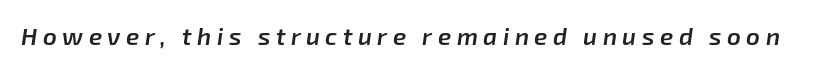
The image shows 24 px text type, italic (leaning right); set unusually wide letter spacing (+0.23 em), not underlined.
